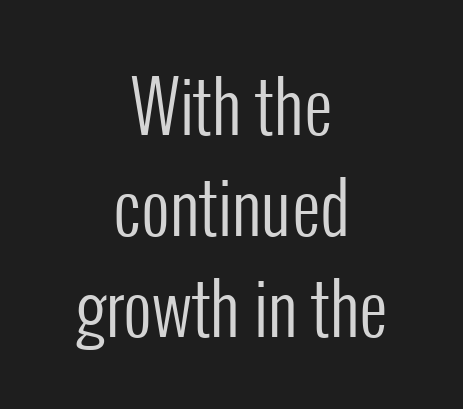
Q: Is the text bold? A: No.
Q: Is the text italic (slanted)? A: No, it is upright.
Q: Is the typeface a serif or a sans-serif typeface? A: Sans-serif.
Q: Is the text underlined? A: No.
Q: How is the paragraph aligned? A: Centered.
Q: Is the spacing between letters normal or unusually wide? A: Normal.
Q: Is the spacing between lines tight, normal or loose? A: Normal.
Q: Width (condensed, normal, or wide)? A: Condensed.
Q: Stroke contrast? A: Low.
Q: x-height? A: Medium.
Q: Monospaced? A: No.
